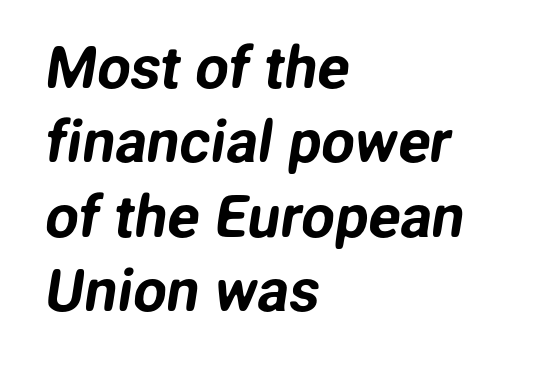
Q: Is the typeface a serif or a sans-serif typeface? A: Sans-serif.
Q: Is the text underlined? A: No.
Q: How is the paragraph aligned? A: Left-aligned.
Q: Is the spacing between letters normal or unusually wide? A: Normal.
Q: Is the spacing between lines tight, normal or loose? A: Normal.
Q: Width (condensed, normal, or wide)? A: Normal.
Q: Stroke contrast? A: Low.
Q: x-height? A: Medium.
Q: Monospaced? A: No.
